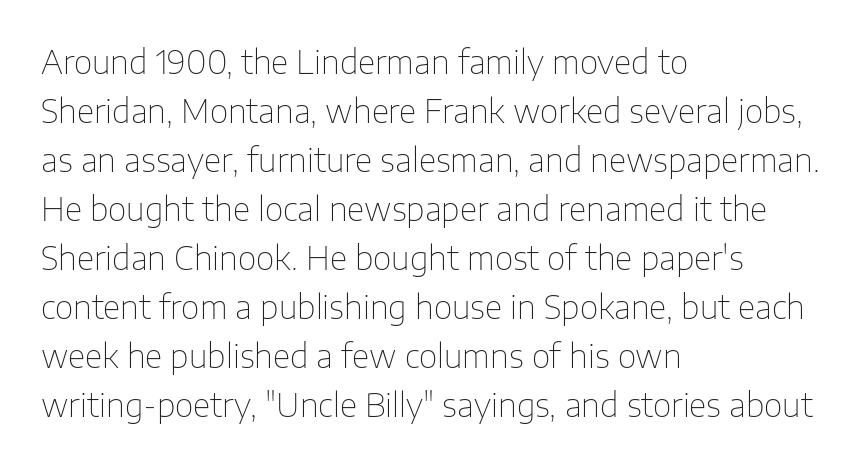
{"serif": "no", "italic": "no", "bold": "no", "weight": "thin", "width": "normal", "stroke_contrast": "low", "x_height": "medium", "monospaced": "no", "underline": "no", "align": "left", "line_spacing": "normal", "line_spacing_ratio": 1.53, "letter_spacing": "normal", "letter_spacing_em": 0.0, "glyph_px": 32}
